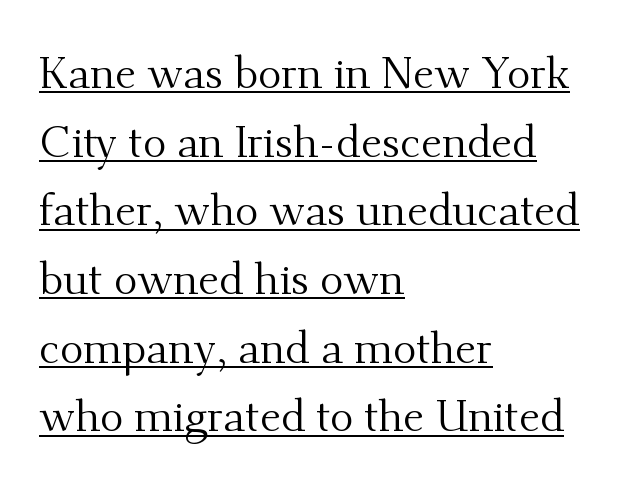
Q: Is the text bold? A: No.
Q: Is the text italic (slanted)? A: No, it is upright.
Q: Is the typeface a serif or a sans-serif typeface? A: Serif.
Q: Is the text underlined? A: Yes.
Q: How is the paragraph aligned? A: Left-aligned.
Q: Is the spacing between letters normal or unusually wide? A: Normal.
Q: Is the spacing between lines tight, normal or loose? A: Normal.
Q: Width (condensed, normal, or wide)? A: Normal.
Q: Stroke contrast? A: Medium.
Q: x-height? A: Small.
Q: Monospaced? A: No.
